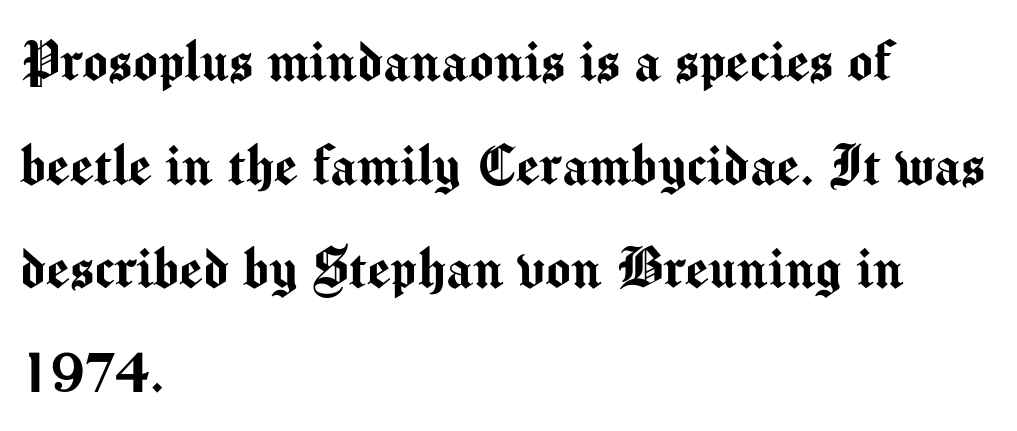
The image shows 66 px sans-serif type, upright; set left-aligned, normal line spacing (1.57x), normal letter spacing, not underlined; medium stroke contrast and a medium x-height.
